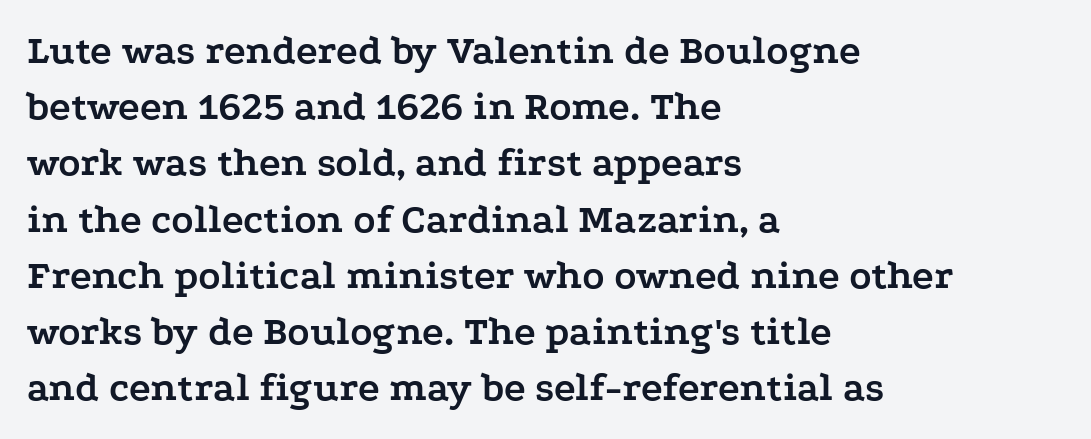
Nope, not italic — everything's standing straight. A typesetter would call this proportional, since set widths differ per character. Students, note that the glyphs here touch the page at normal intervals. These lines are set flush left with a ragged right edge.
